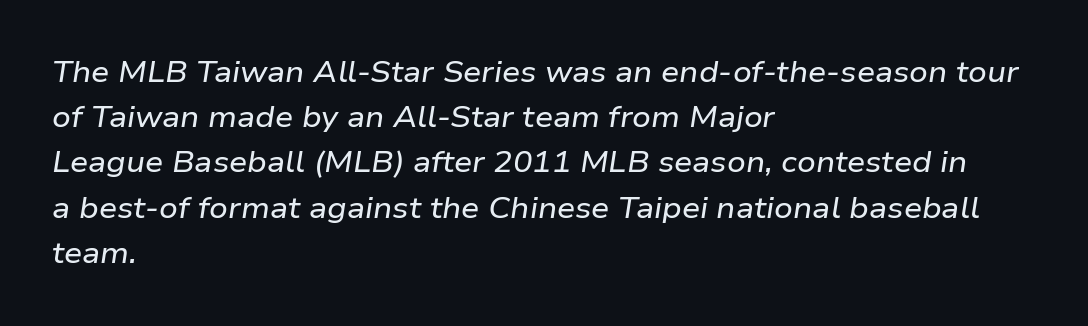
The image shows 29 px wide type, italic (leaning right); set left-aligned, normal line spacing (1.56x), normal letter spacing, not underlined; low stroke contrast and a medium x-height.
